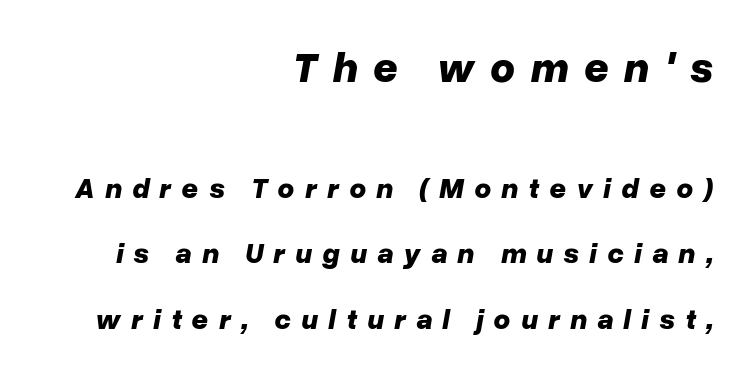
The image shows 43 px bold type, italic (leaning right); set right-aligned, loose line spacing (2.25x), unusually wide letter spacing (+0.35 em), not underlined; the first (top) block is 1.48x larger; low stroke contrast and a medium x-height.
